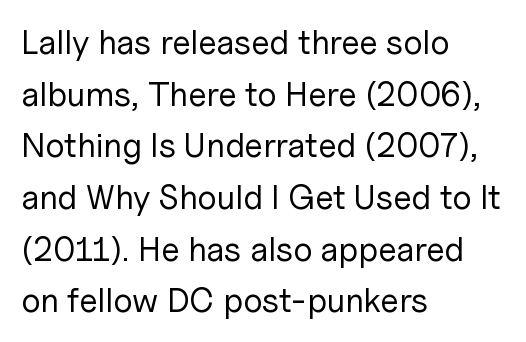
{"serif": "no", "italic": "no", "bold": "no", "weight": "regular", "width": "normal", "stroke_contrast": "low", "x_height": "medium", "monospaced": "no", "underline": "no", "align": "left", "line_spacing": "normal", "line_spacing_ratio": 1.52, "letter_spacing": "normal", "letter_spacing_em": 0.0, "glyph_px": 34}
